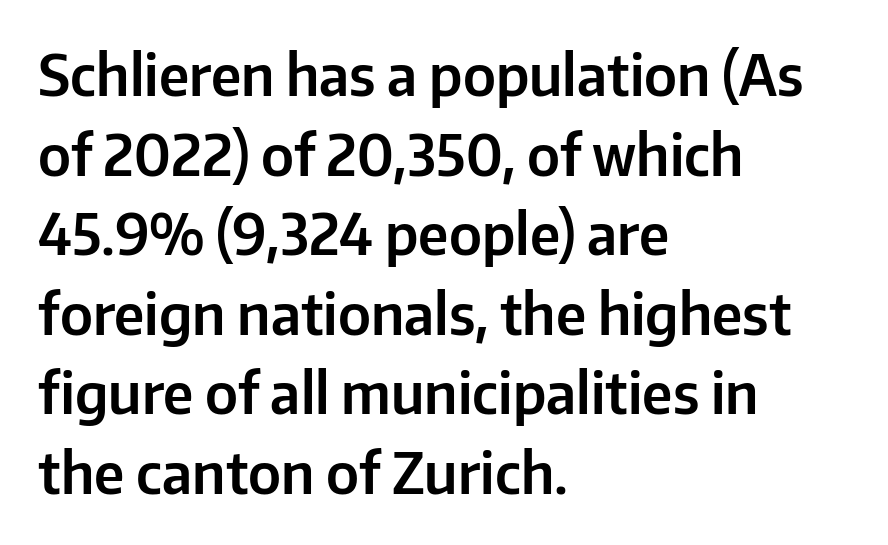
Q: Is the text italic (slanted)? A: No, it is upright.
Q: Is the typeface a serif or a sans-serif typeface? A: Sans-serif.
Q: Is the text underlined? A: No.
Q: How is the paragraph aligned? A: Left-aligned.
Q: Is the spacing between letters normal or unusually wide? A: Normal.
Q: Is the spacing between lines tight, normal or loose? A: Normal.
Q: Width (condensed, normal, or wide)? A: Normal.
Q: Stroke contrast? A: Low.
Q: x-height? A: Medium.
Q: Monospaced? A: No.
